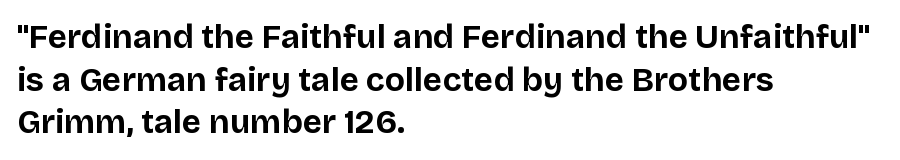
Q: Is the text bold? A: Yes.
Q: Is the text italic (slanted)? A: No, it is upright.
Q: Is the typeface a serif or a sans-serif typeface? A: Sans-serif.
Q: Is the text underlined? A: No.
Q: How is the paragraph aligned? A: Left-aligned.
Q: Is the spacing between letters normal or unusually wide? A: Normal.
Q: Is the spacing between lines tight, normal or loose? A: Normal.
Q: Width (condensed, normal, or wide)? A: Normal.
Q: Stroke contrast? A: Low.
Q: x-height? A: Large.
Q: Monospaced? A: No.
